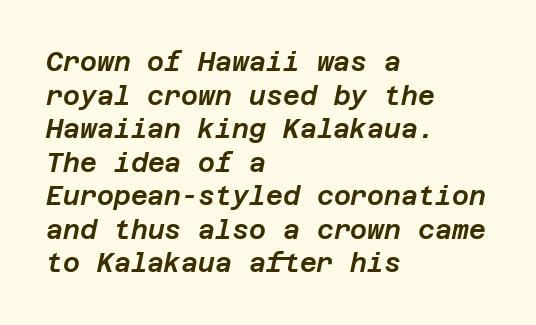
Q: Is the text italic (slanted)? A: Yes, it leans right by about 12 degrees.
Q: Is the text underlined? A: No.
Q: How is the paragraph aligned? A: Left-aligned.
Q: Is the spacing between letters normal or unusually wide? A: Normal.
Q: Is the spacing between lines tight, normal or loose? A: Normal.
